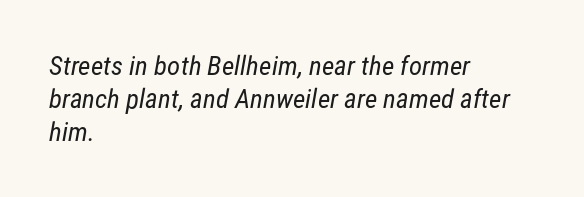
The image shows 27 px text type; set left-aligned, line spacing 1.22x, normal letter spacing, not underlined.
